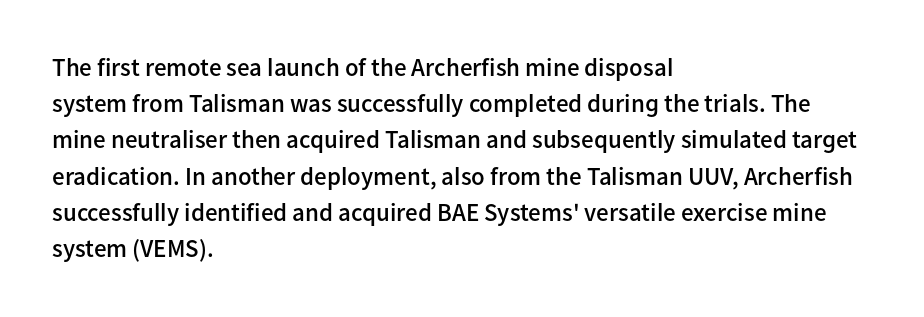
Q: Is the text bold? A: Semi-bold.
Q: Is the text italic (slanted)? A: No, it is upright.
Q: Is the text underlined? A: No.
Q: How is the paragraph aligned? A: Left-aligned.
Q: Is the spacing between letters normal or unusually wide? A: Normal.
Q: Is the spacing between lines tight, normal or loose? A: Normal.
